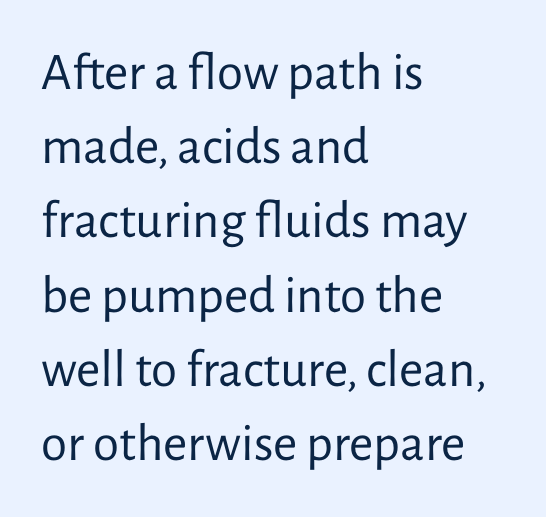
The image shows 53 px regular-weight sans-serif type, upright; set left-aligned, normal line spacing (1.4x), normal letter spacing, not underlined; low stroke contrast and a medium x-height.
